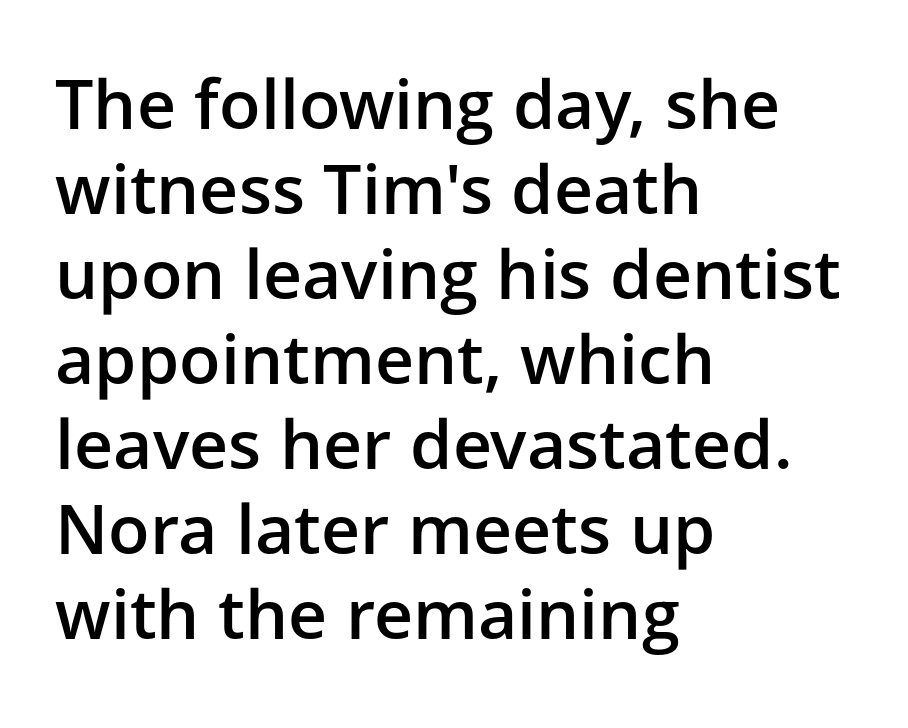
{"serif": "no", "italic": "no", "bold": "semi", "weight": "semibold", "width": "normal", "stroke_contrast": "low", "x_height": "medium", "monospaced": "no", "underline": "no", "align": "left", "line_spacing": "normal", "line_spacing_ratio": 1.25, "letter_spacing": "normal", "letter_spacing_em": 0.0, "glyph_px": 68}
